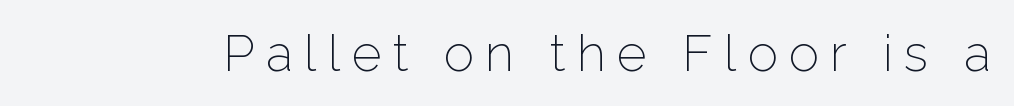
{"serif": "no", "italic": "no", "bold": "no", "weight": "light", "width": "normal", "stroke_contrast": "low", "x_height": "medium", "monospaced": "no", "underline": "no", "letter_spacing": "wide", "letter_spacing_em": 0.22, "glyph_px": 51}
